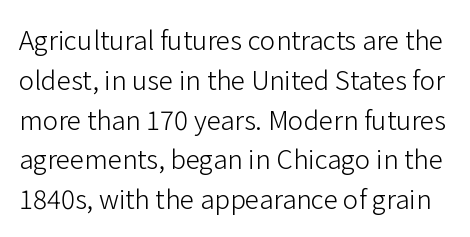
{"italic": "no", "bold": "no", "underline": "no", "line_spacing": "normal", "line_spacing_ratio": 1.53, "letter_spacing": "normal", "letter_spacing_em": 0.0, "glyph_px": 26}
